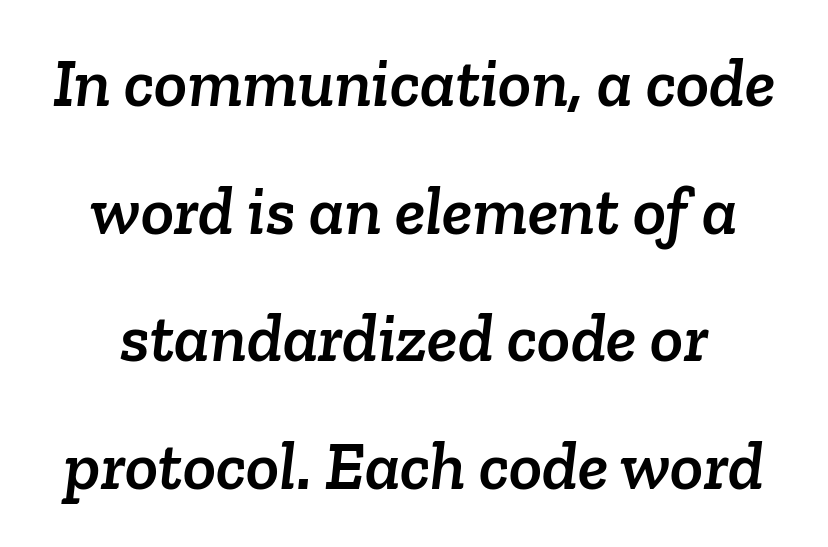
Students, note that the glyphs here touch the page at normal intervals. Note: serifs present on the glyphs. Only glyphs here, with clear space below each row. This sample has the flowing, uneven cadence of proportional lettering.
